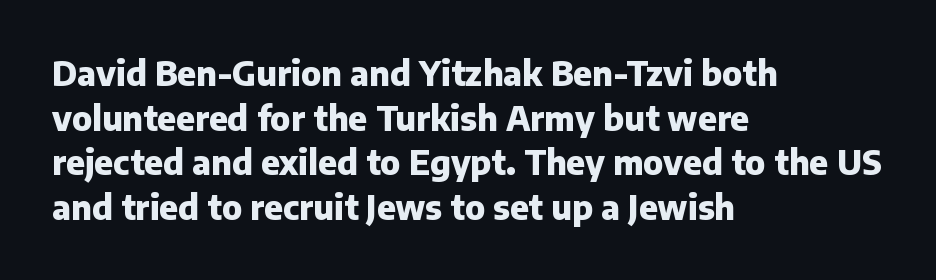
Q: Is the text bold? A: Yes.
Q: Is the text italic (slanted)? A: No, it is upright.
Q: Is the typeface a serif or a sans-serif typeface? A: Sans-serif.
Q: Is the text underlined? A: No.
Q: How is the paragraph aligned? A: Left-aligned.
Q: Is the spacing between letters normal or unusually wide? A: Normal.
Q: Is the spacing between lines tight, normal or loose? A: Normal.
Q: Width (condensed, normal, or wide)? A: Normal.
Q: Stroke contrast? A: Low.
Q: x-height? A: Medium.
Q: Monospaced? A: No.
